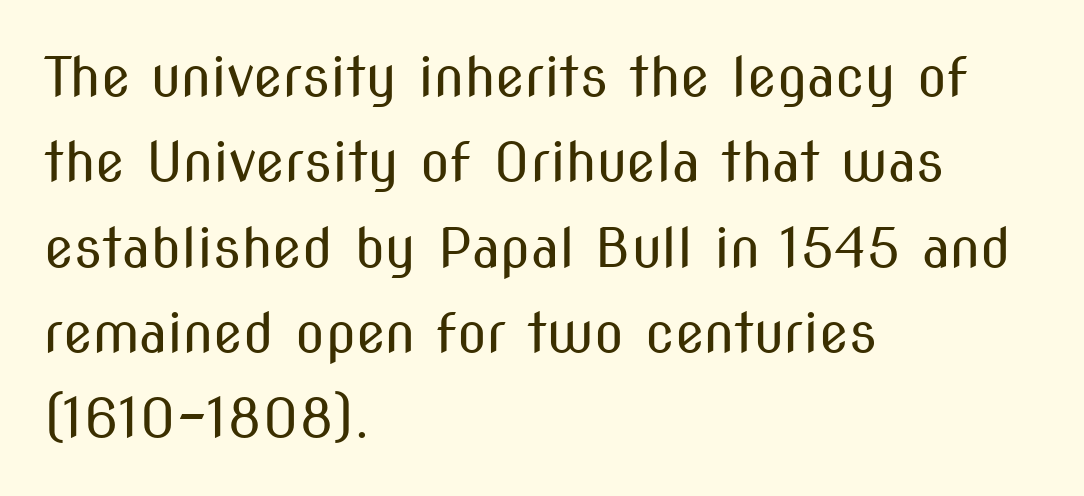
Typographically, this falls in the sans-serif category. The type sits square on the baseline with zero lean. Bold? No — there's no thickening of the strokes. Is the letter spacing exaggerated? No — it looks like the ordinary default. Spacing verdict: proportional, widths tailored to each character. Compared with typical paragraphs, the rows here are spaced about the same.
